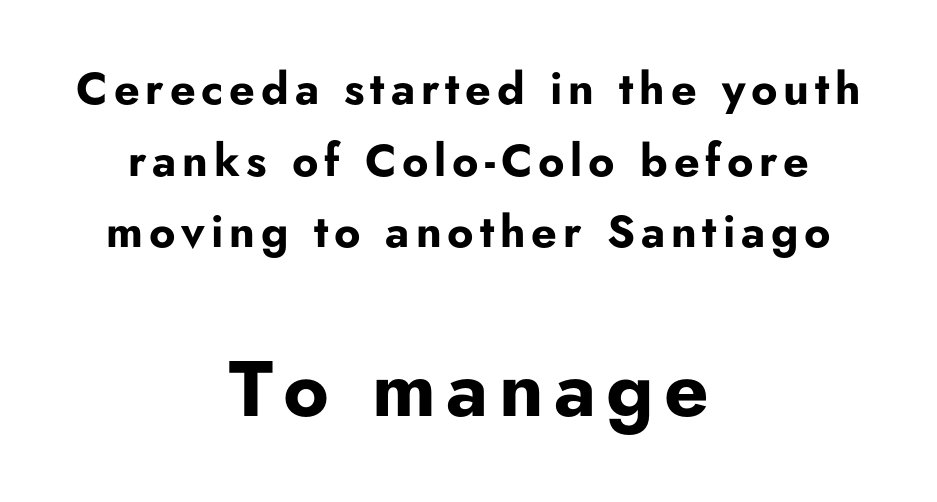
{"serif": "no", "italic": "no", "bold": "yes", "weight": "bold", "width": "normal", "stroke_contrast": "low", "x_height": "small", "monospaced": "no", "underline": "no", "align": "center", "line_spacing": "normal", "line_spacing_ratio": 1.59, "larger_block": "second", "size_ratio": 1.73, "glyph_px": 78}
